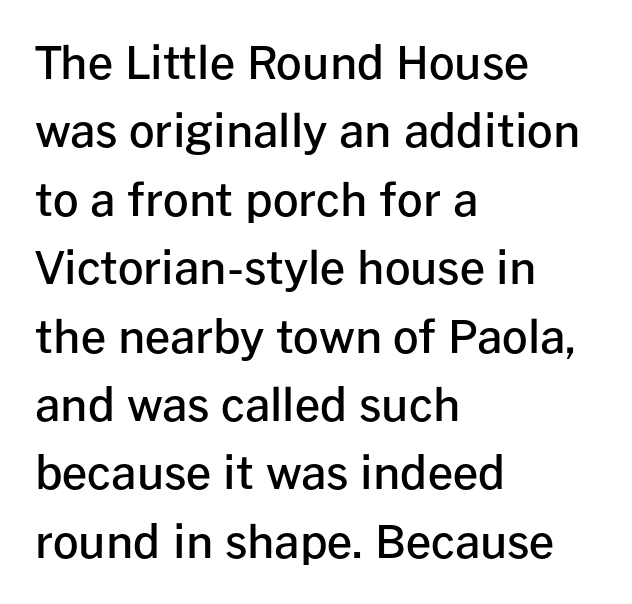
The glyphs in this specimen are sans serif. Line beginnings align vertically; line endings do not. Successive baselines arrive at the customary interval. Proportional: the letters do not fall into vertical columns. Every character sits straight up, as roman type does.
